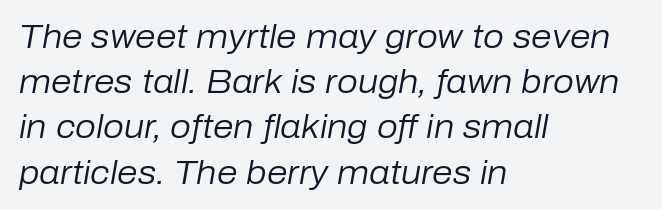
Q: Is the text bold? A: No.
Q: Is the text italic (slanted)? A: Yes, it leans right by about 10 degrees.
Q: Is the text underlined? A: No.
Q: How is the paragraph aligned? A: Left-aligned.
Q: Is the spacing between letters normal or unusually wide? A: Normal.
Q: Is the spacing between lines tight, normal or loose? A: Normal.
Q: Width (condensed, normal, or wide)? A: Normal.
Q: Stroke contrast? A: Low.
Q: x-height? A: Medium.
Q: Monospaced? A: No.
